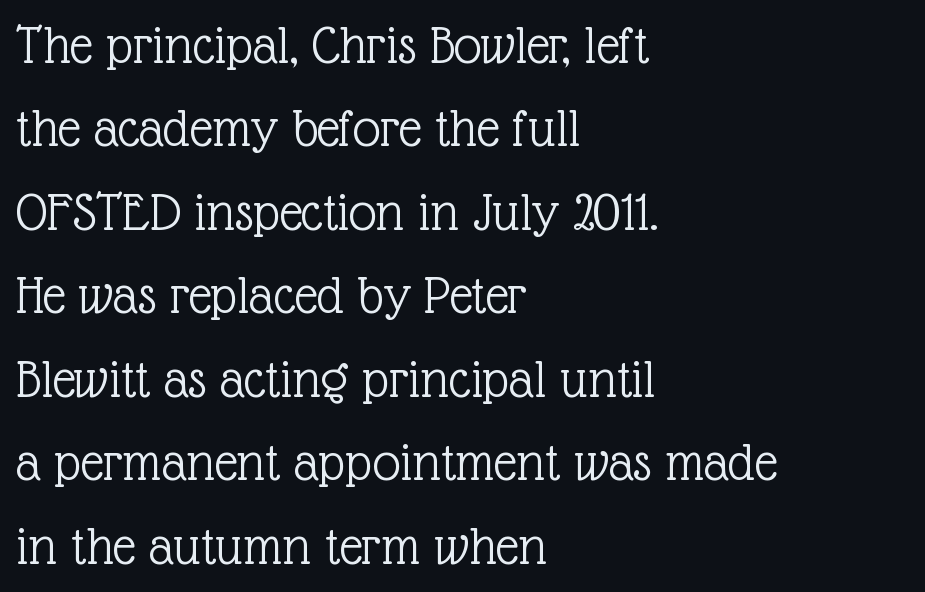
The image shows 56 px light serif type, upright; set left-aligned, normal line spacing (1.49x), normal letter spacing, not underlined; a medium x-height.
